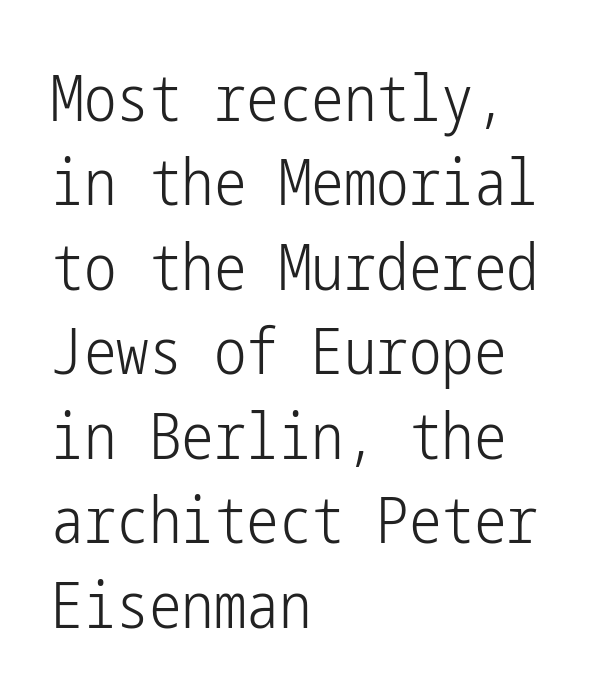
The image shows 65 px light, condensed sans-serif type, upright; set left-aligned, normal line spacing (1.3x), normal letter spacing, not underlined; low stroke contrast and a medium x-height.
